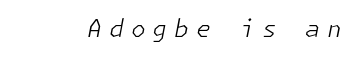
{"italic": "yes", "lean": "right", "slant_degrees": 11, "bold": "no", "underline": "no", "letter_spacing": "wide", "letter_spacing_em": 0.29, "glyph_px": 24}
